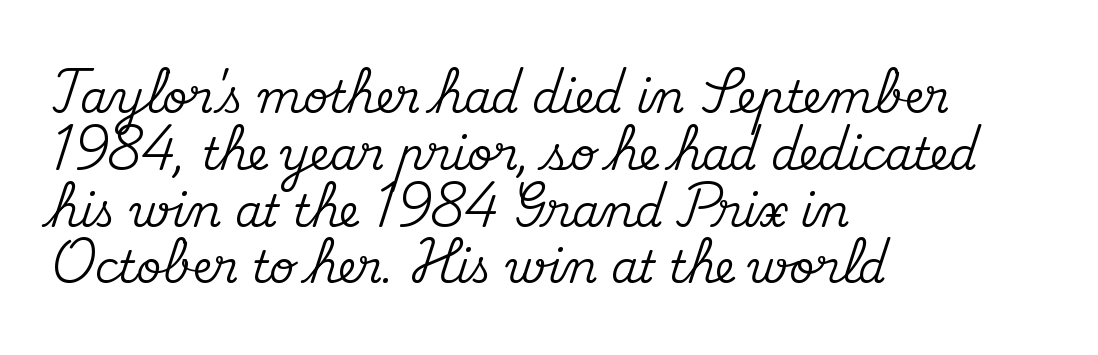
You could call the tracking neutral — neither tight nor loose. Reading down the column, the eye jumps a familiar distance to each next line. Font category for this specimen: serif.
